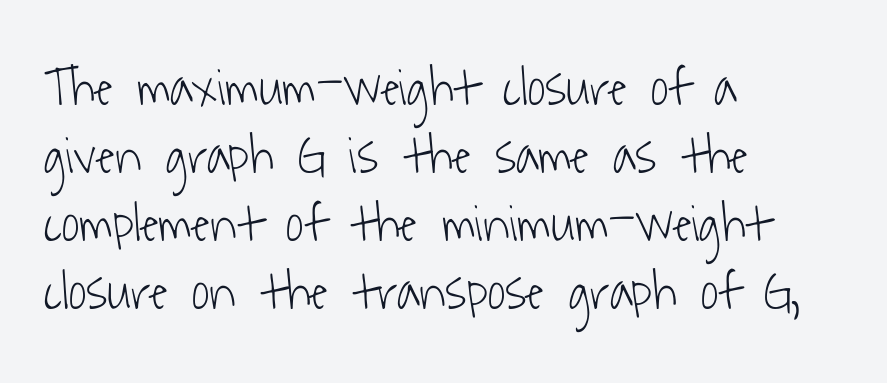
Q: Is the text bold? A: No.
Q: Is the typeface a serif or a sans-serif typeface? A: Sans-serif.
Q: Is the text underlined? A: No.
Q: How is the paragraph aligned? A: Left-aligned.
Q: Is the spacing between letters normal or unusually wide? A: Normal.
Q: Is the spacing between lines tight, normal or loose? A: Normal.
Q: Width (condensed, normal, or wide)? A: Condensed.
Q: Stroke contrast? A: Low.
Q: x-height? A: Medium.
Q: Monospaced? A: No.
